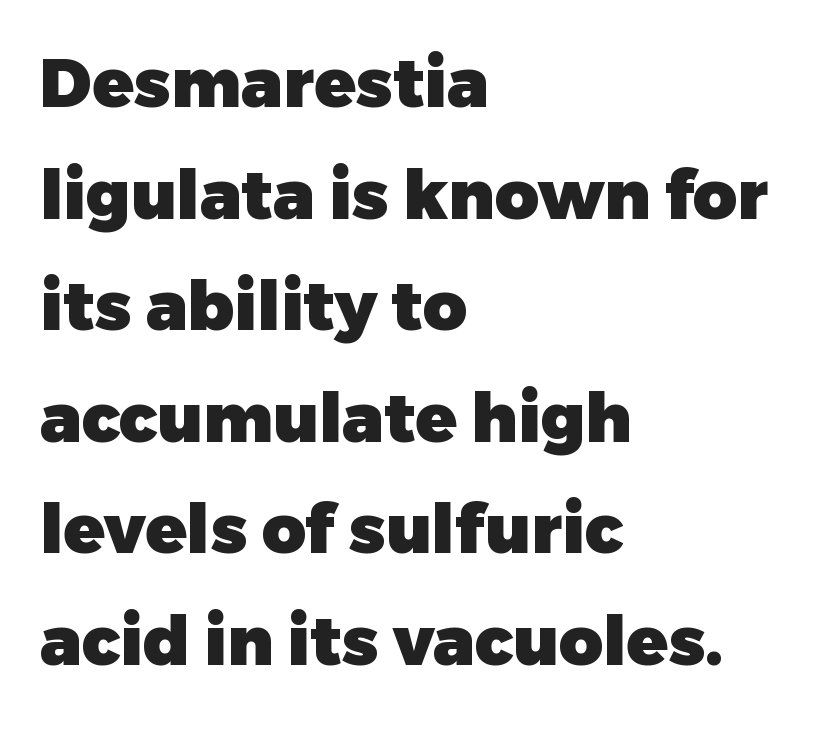
Q: Is the text bold? A: Yes.
Q: Is the text italic (slanted)? A: No, it is upright.
Q: Is the typeface a serif or a sans-serif typeface? A: Sans-serif.
Q: Is the text underlined? A: No.
Q: How is the paragraph aligned? A: Left-aligned.
Q: Is the spacing between letters normal or unusually wide? A: Normal.
Q: Is the spacing between lines tight, normal or loose? A: Normal.
Q: Width (condensed, normal, or wide)? A: Normal.
Q: Stroke contrast? A: Low.
Q: x-height? A: Medium.
Q: Monospaced? A: No.
